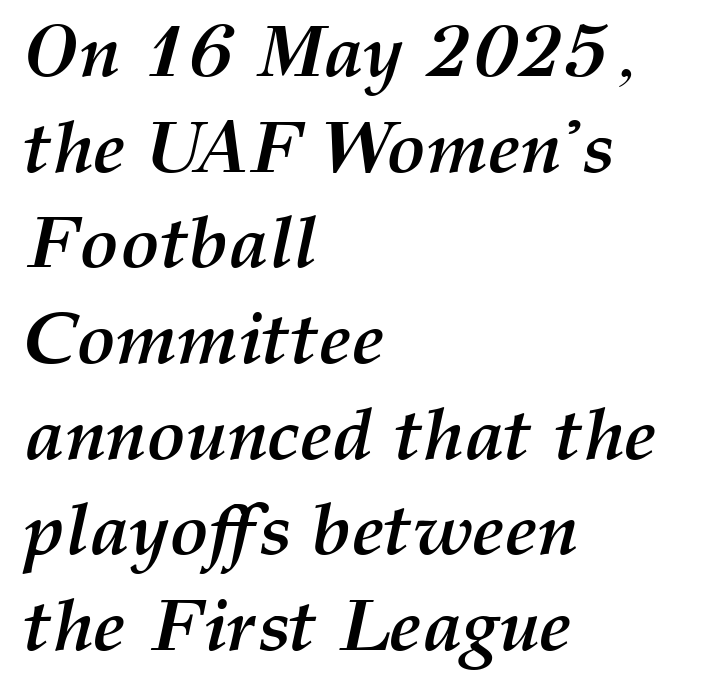
{"italic": "yes", "lean": "right", "slant_degrees": 12, "bold": "yes", "weight": "semibold", "width": "normal", "stroke_contrast": "medium", "x_height": "medium", "monospaced": "no", "underline": "no", "align": "left", "line_spacing": "normal", "line_spacing_ratio": 1.31, "letter_spacing": "normal", "letter_spacing_em": 0.0, "glyph_px": 73}
